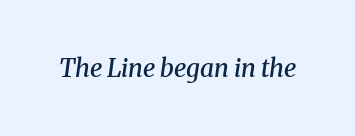
Q: Is the text bold? A: Semi-bold.
Q: Is the text italic (slanted)? A: Yes, it leans right by about 8 degrees.
Q: Is the text underlined? A: No.
Q: Is the spacing between letters normal or unusually wide? A: Normal.
